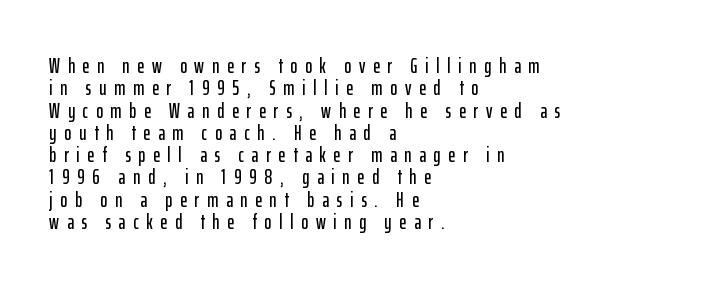
The image shows 21 px text type, upright; set left-aligned, tight line spacing (1.06x), unusually wide letter spacing (+0.37 em), not underlined.
